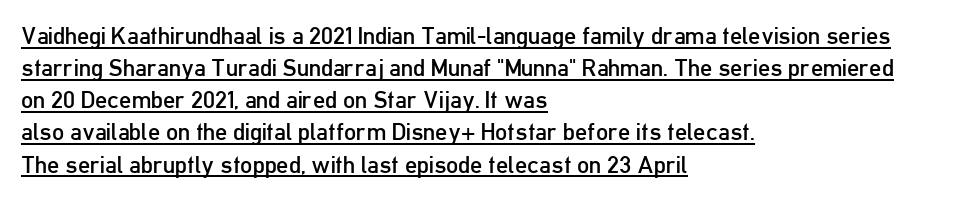
The image shows 24 px text type, upright; set left-aligned, normal line spacing (1.34x), normal letter spacing, underlined.
